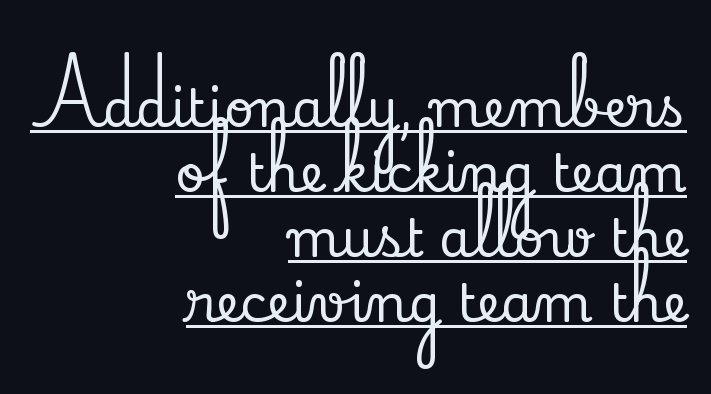
Q: Is the text italic (slanted)? A: No, it is upright.
Q: Is the typeface a serif or a sans-serif typeface? A: Serif.
Q: Is the text underlined? A: Yes.
Q: How is the paragraph aligned? A: Right-aligned.
Q: Is the spacing between letters normal or unusually wide? A: Normal.
Q: Is the spacing between lines tight, normal or loose? A: Normal.
Q: Width (condensed, normal, or wide)? A: Normal.
Q: Stroke contrast? A: Low.
Q: x-height? A: Small.
Q: Monospaced? A: No.
